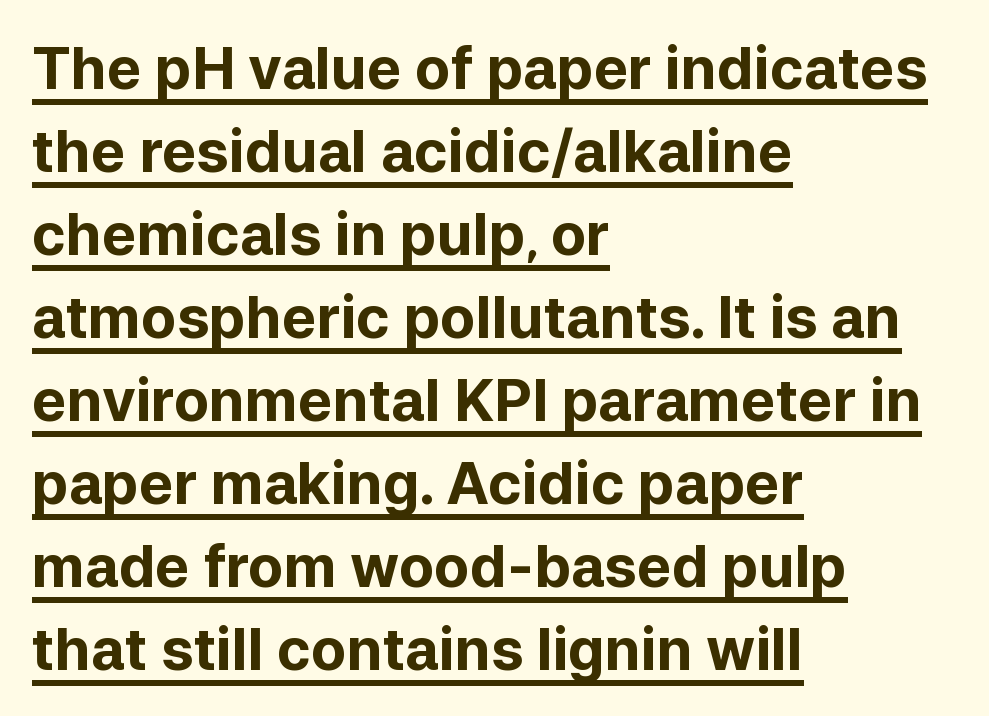
{"serif": "no", "italic": "no", "bold": "yes", "weight": "bold", "width": "normal", "stroke_contrast": "low", "x_height": "medium", "monospaced": "no", "underline": "yes", "align": "left", "line_spacing": "normal", "line_spacing_ratio": 1.43, "letter_spacing": "normal", "letter_spacing_em": 0.0, "glyph_px": 58}
